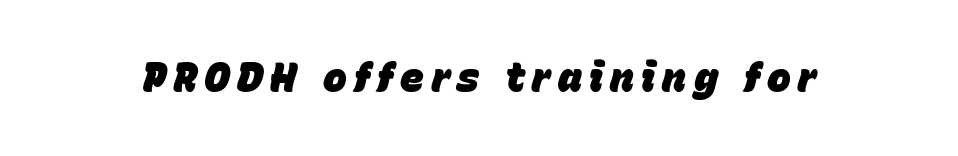
{"italic": "yes", "lean": "right", "slant_degrees": 15, "bold": "yes", "weight": "heavy", "width": "normal", "stroke_contrast": "low", "x_height": "large", "monospaced": "no", "underline": "no", "glyph_px": 40}
